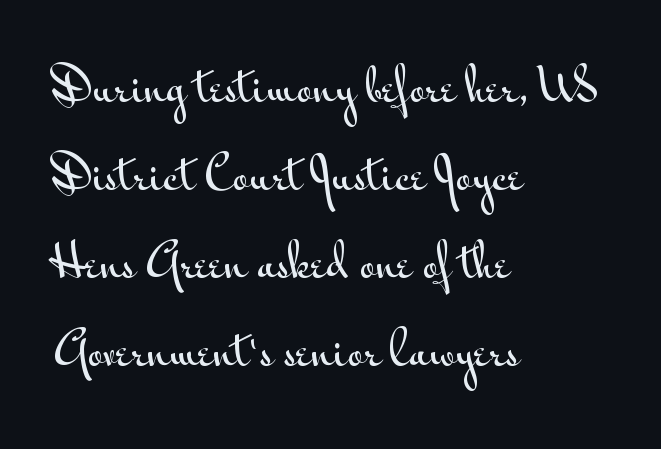
The image shows 44 px wide sans-serif type; set left-aligned, loose line spacing (2.0x), normal letter spacing, not underlined; medium stroke contrast and a small x-height.
